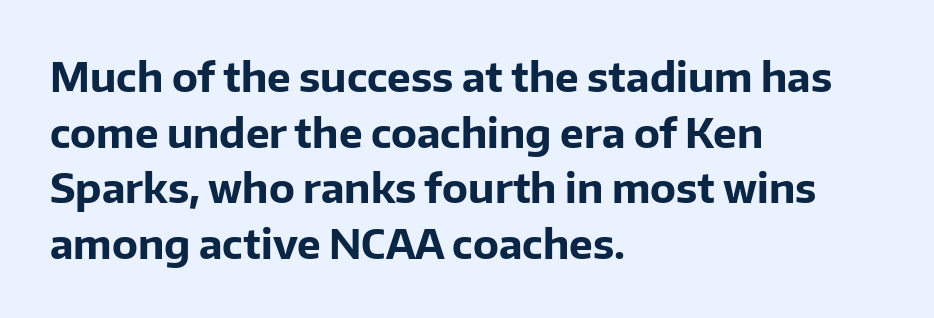
{"serif": "no", "italic": "no", "bold": "yes", "weight": "bold", "width": "normal", "stroke_contrast": "low", "x_height": "medium", "monospaced": "no", "underline": "no", "align": "left", "line_spacing": "normal", "line_spacing_ratio": 1.39, "letter_spacing": "normal", "letter_spacing_em": 0.0, "glyph_px": 40}
